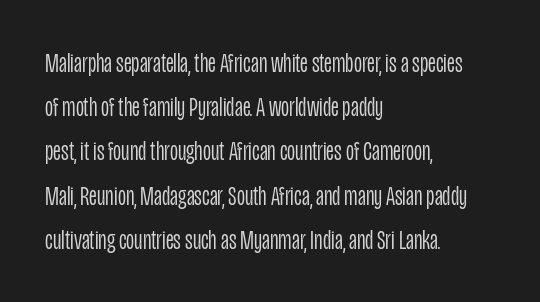
The image shows 28 px light, condensed sans-serif type, upright; set left-aligned, normal line spacing (1.58x), normal letter spacing, not underlined; low stroke contrast and a large x-height.
